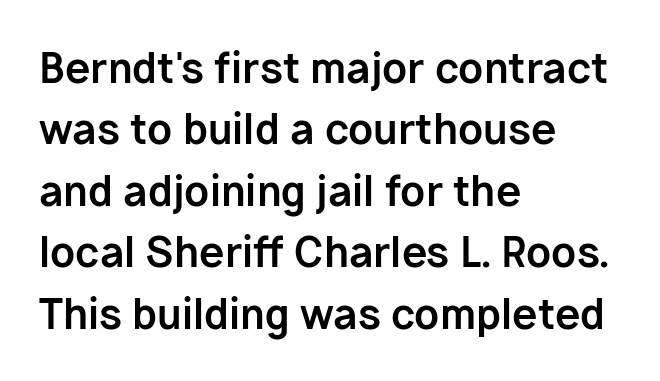
{"serif": "no", "italic": "no", "bold": "yes", "weight": "bold", "width": "normal", "stroke_contrast": "low", "x_height": "medium", "monospaced": "no", "underline": "no", "align": "left", "line_spacing": "normal", "line_spacing_ratio": 1.5, "letter_spacing": "normal", "letter_spacing_em": 0.0, "glyph_px": 41}
